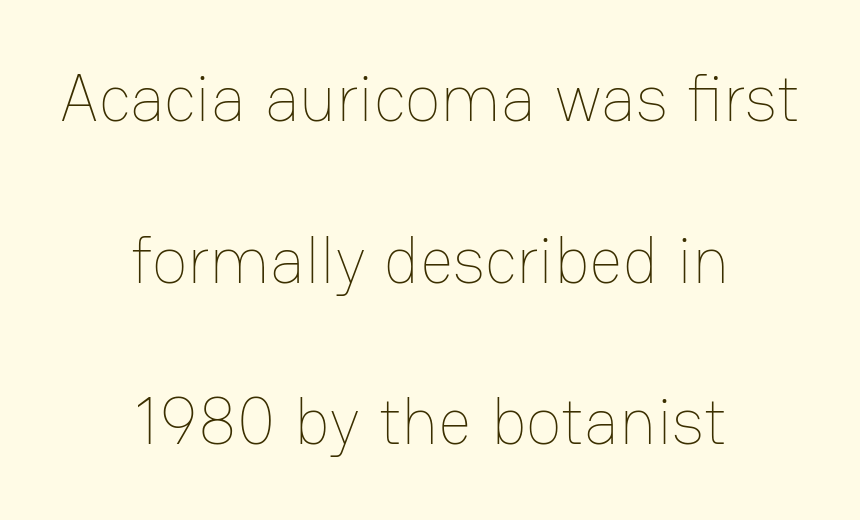
Q: Is the text bold? A: No.
Q: Is the text italic (slanted)? A: No, it is upright.
Q: Is the text underlined? A: No.
Q: How is the paragraph aligned? A: Centered.
Q: Is the spacing between letters normal or unusually wide? A: Normal.
Q: Is the spacing between lines tight, normal or loose? A: Loose.
Q: Width (condensed, normal, or wide)? A: Normal.
Q: Stroke contrast? A: Low.
Q: x-height? A: Medium.
Q: Monospaced? A: No.
